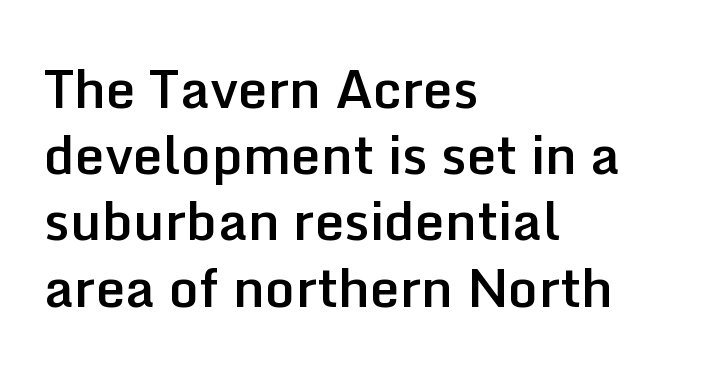
The image shows 53 px semibold sans-serif type, upright; set left-aligned, normal line spacing (1.25x), normal letter spacing, not underlined; low stroke contrast and a medium x-height.
